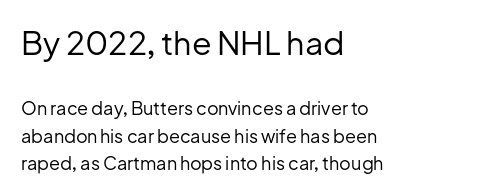
The image shows 32 px regular-weight sans-serif type, upright; set left-aligned, normal line spacing (1.54x), normal letter spacing, not underlined; the first (top) block is 1.78x larger; low stroke contrast and a medium x-height.
